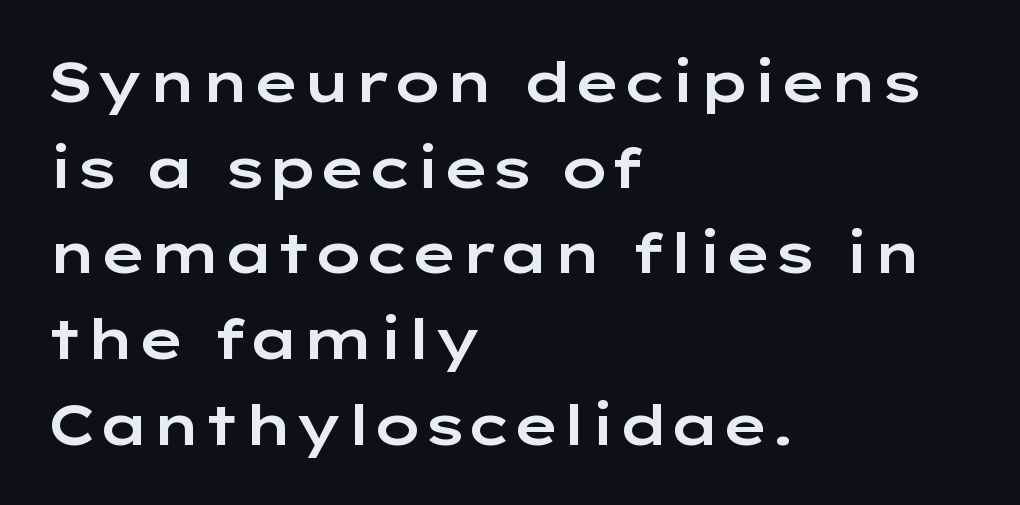
Q: Is the text italic (slanted)? A: No, it is upright.
Q: Is the typeface a serif or a sans-serif typeface? A: Sans-serif.
Q: Is the text underlined? A: No.
Q: How is the paragraph aligned? A: Left-aligned.
Q: Is the spacing between letters normal or unusually wide? A: Normal.
Q: Is the spacing between lines tight, normal or loose? A: Normal.
Q: Width (condensed, normal, or wide)? A: Wide.
Q: Stroke contrast? A: Low.
Q: x-height? A: Medium.
Q: Monospaced? A: No.
